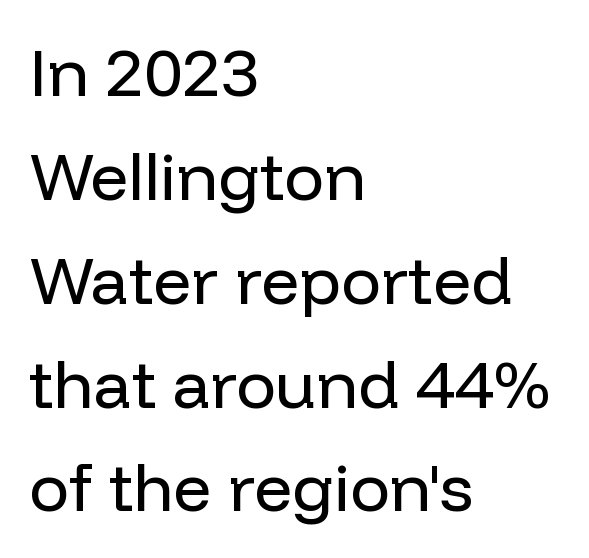
Q: Is the text bold? A: No.
Q: Is the text italic (slanted)? A: No, it is upright.
Q: Is the typeface a serif or a sans-serif typeface? A: Sans-serif.
Q: Is the text underlined? A: No.
Q: How is the paragraph aligned? A: Left-aligned.
Q: Is the spacing between letters normal or unusually wide? A: Normal.
Q: Is the spacing between lines tight, normal or loose? A: Normal.
Q: Width (condensed, normal, or wide)? A: Normal.
Q: Stroke contrast? A: Low.
Q: x-height? A: Medium.
Q: Monospaced? A: No.
